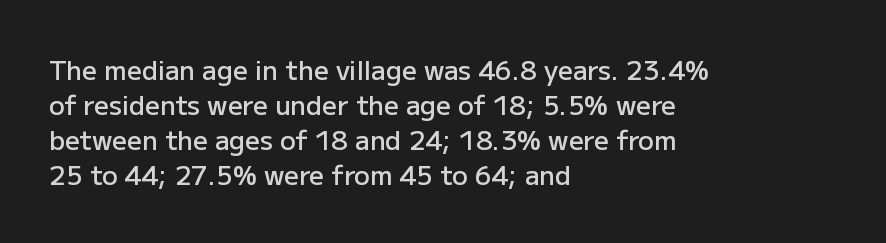
{"italic": "no", "bold": "semi", "underline": "no", "align": "left", "line_spacing": "normal", "line_spacing_ratio": 1.35, "letter_spacing": "normal", "letter_spacing_em": 0.0, "glyph_px": 26}
